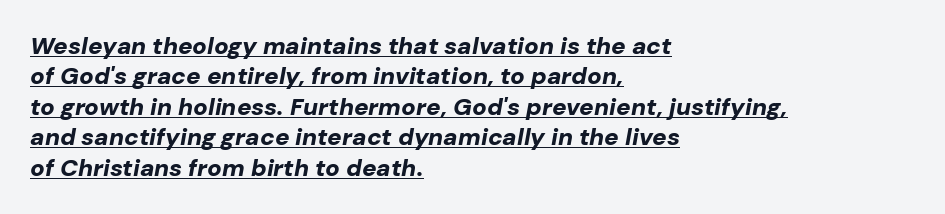
{"italic": "yes", "lean": "right", "slant_degrees": 10, "bold": "yes", "underline": "yes", "align": "left", "line_spacing": "normal", "line_spacing_ratio": 1.27, "letter_spacing": "normal", "letter_spacing_em": 0.0, "glyph_px": 24}
